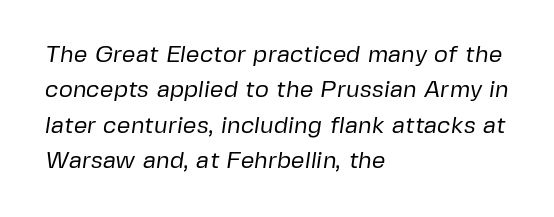
The image shows 24 px text type; set left-aligned, normal line spacing (1.47x), normal letter spacing, not underlined.
